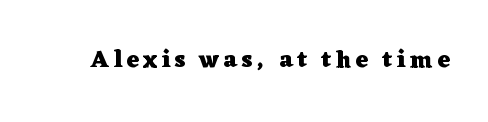
I'd describe the lettering as bold — thick and assertive. Quick note: underline off. It's the straight-up-and-down kind of type.
